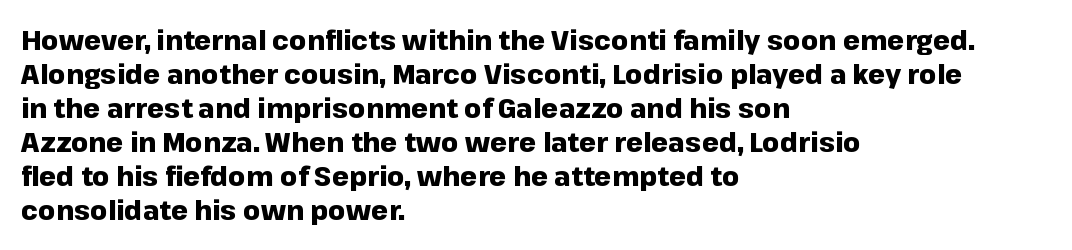
{"italic": "no", "bold": "yes", "underline": "no", "align": "left", "line_spacing": "normal", "line_spacing_ratio": 1.26, "letter_spacing": "normal", "letter_spacing_em": 0.0, "glyph_px": 27}
